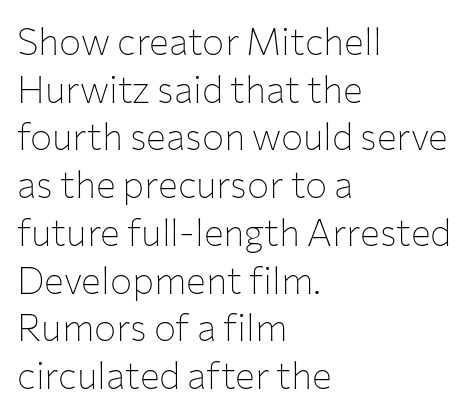
{"serif": "no", "italic": "no", "bold": "no", "weight": "thin", "width": "normal", "stroke_contrast": "low", "x_height": "medium", "monospaced": "no", "underline": "no", "align": "left", "line_spacing": "normal", "line_spacing_ratio": 1.29, "letter_spacing": "normal", "letter_spacing_em": 0.0, "glyph_px": 37}
